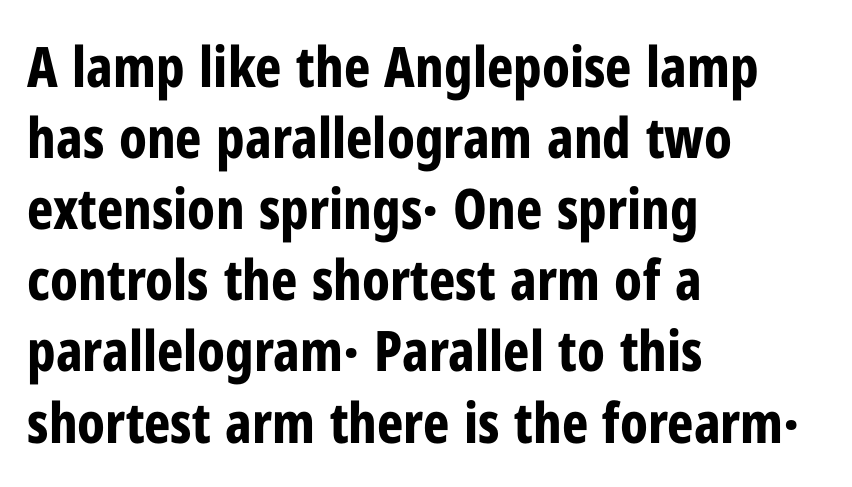
The image shows 56 px bold, condensed sans-serif type, upright; set left-aligned, normal line spacing (1.27x), normal letter spacing, not underlined; low stroke contrast and a medium x-height.
